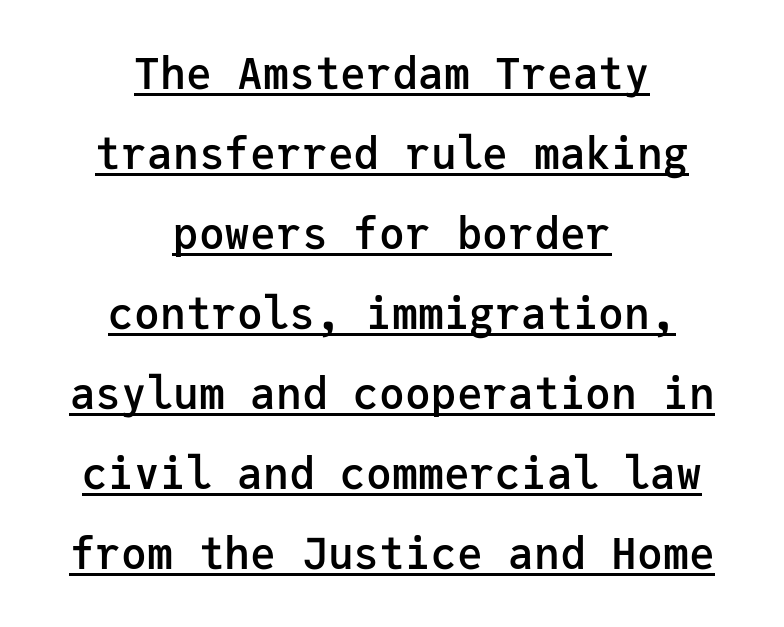
The passage shown has conventional tracking throughout. No feet cap the strokes, marking this as sans-serif type. In terms of posture, this sample is upright. Looks like terminal output: every glyph gets an equal slot.
